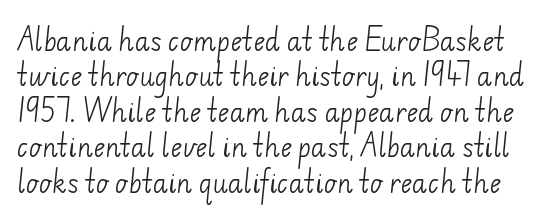
The image shows 25 px text type; set normal line spacing (1.42x), normal letter spacing, not underlined.
